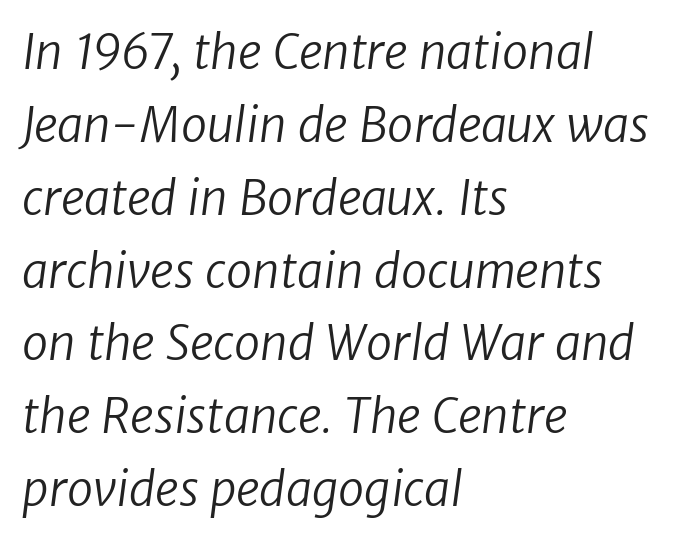
The image shows 47 px regular-weight sans-serif type; set left-aligned, normal line spacing (1.55x), normal letter spacing, not underlined; low stroke contrast and a medium x-height.
